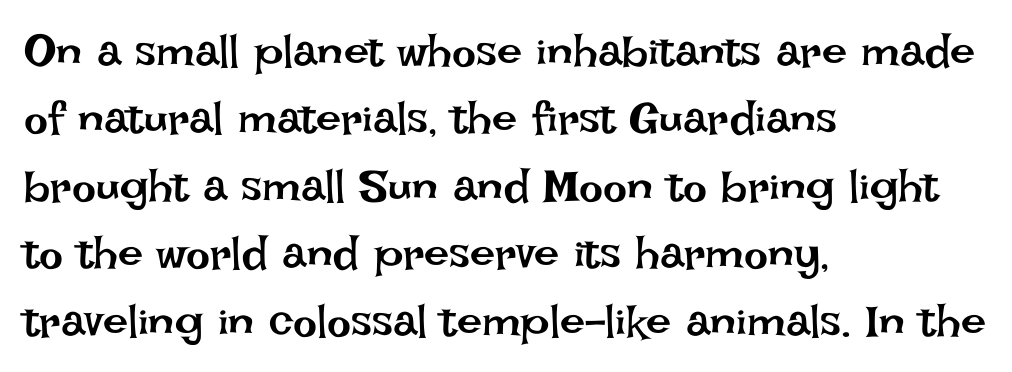
{"italic": "no", "bold": "no", "weight": "regular", "width": "normal", "stroke_contrast": "low", "x_height": "large", "monospaced": "no", "underline": "no", "align": "left", "line_spacing": "normal", "line_spacing_ratio": 1.5, "letter_spacing": "normal", "letter_spacing_em": 0.0, "glyph_px": 45}
